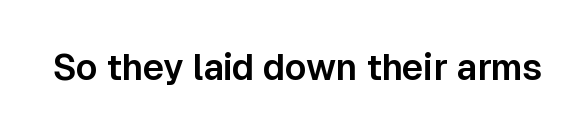
Q: Is the text italic (slanted)? A: No, it is upright.
Q: Is the typeface a serif or a sans-serif typeface? A: Sans-serif.
Q: Is the text underlined? A: No.
Q: Is the spacing between letters normal or unusually wide? A: Normal.
Q: Width (condensed, normal, or wide)? A: Normal.
Q: Stroke contrast? A: Low.
Q: x-height? A: Medium.
Q: Monospaced? A: No.
